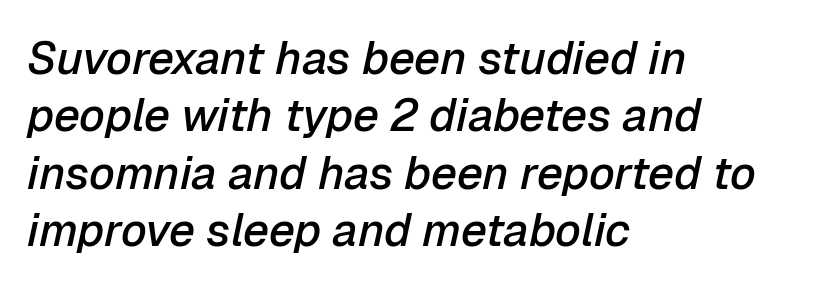
Q: Is the text bold? A: Semi-bold.
Q: Is the text italic (slanted)? A: Yes, it leans right by about 12 degrees.
Q: Is the text underlined? A: No.
Q: How is the paragraph aligned? A: Left-aligned.
Q: Is the spacing between letters normal or unusually wide? A: Normal.
Q: Is the spacing between lines tight, normal or loose? A: Normal.
Q: Width (condensed, normal, or wide)? A: Normal.
Q: Stroke contrast? A: Low.
Q: x-height? A: Medium.
Q: Monospaced? A: No.
